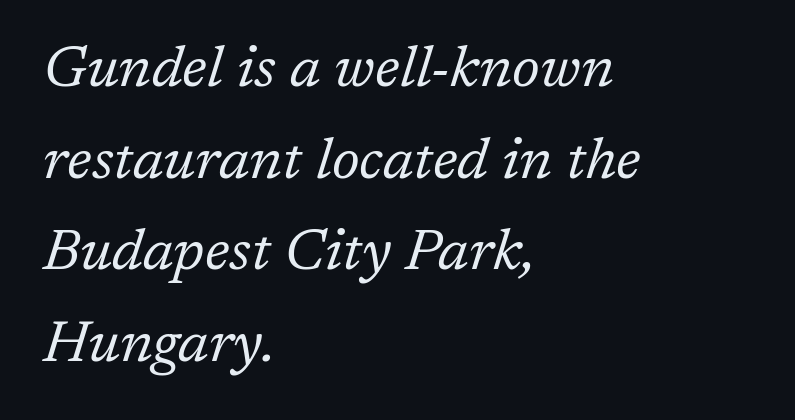
It's the slanting kind of type. Note: serifs present on the glyphs. Is the letter spacing exaggerated? No — it looks like the ordinary default. You could not count columns in this text — the font is proportionally spaced. Stems here are at most as thick as an everyday book face. If you measured baseline to baseline, you'd find a middling distance.
